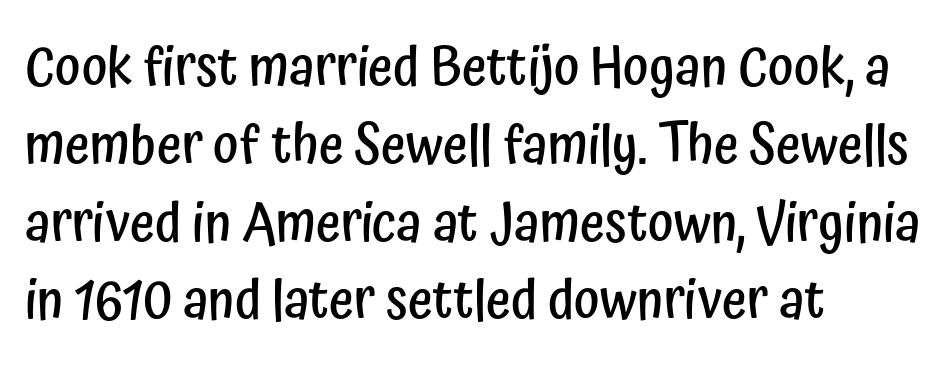
The letters advance in unequal steps, a hallmark of proportional type. Default kerning and tracking; the words read as compact shapes. This sample uses an upright cut, with every glyph sitting square on the baseline. Unmarked baselines from the first word to the last. The rendering anchors every line to the left-hand side. Letterform terminals end flat and unadorned throughout the passage.
